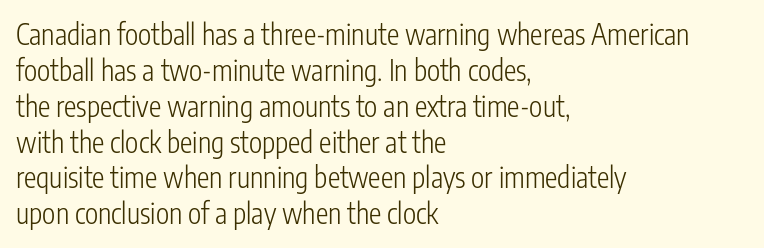
The passage shown is typeset with a sans-serif family. You could call the tracking neutral — neither tight nor loose. Varying glyph widths throughout — classic text-font behaviour. Italic? Not at all — the glyphs are vertical.
